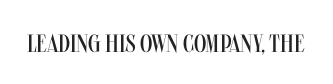
The rendering keeps characters at their native spacing. The font sits on the lighter half of the weight spectrum, regular included. Quick note: underline off. Is there any slant? The stems are plumb.
